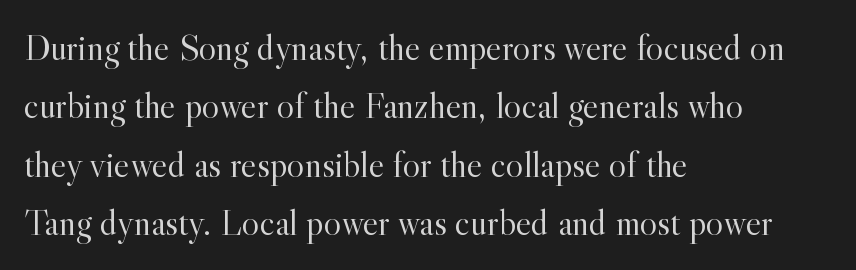
The image shows 37 px light serif type, upright; set left-aligned, normal line spacing (1.58x), normal letter spacing, not underlined; a small x-height.
